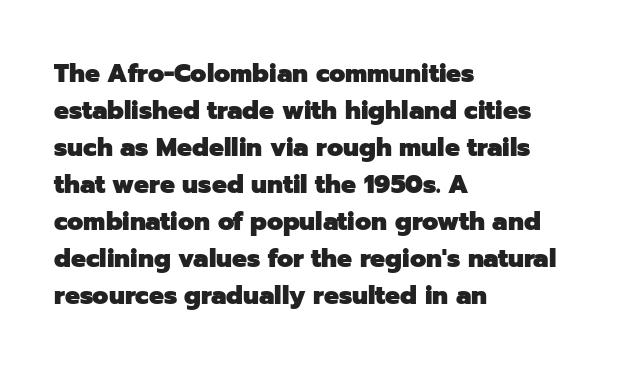
{"italic": "no", "bold": "yes", "underline": "no", "align": "left", "line_spacing": "normal", "line_spacing_ratio": 1.48, "letter_spacing": "normal", "letter_spacing_em": 0.0, "glyph_px": 25}
